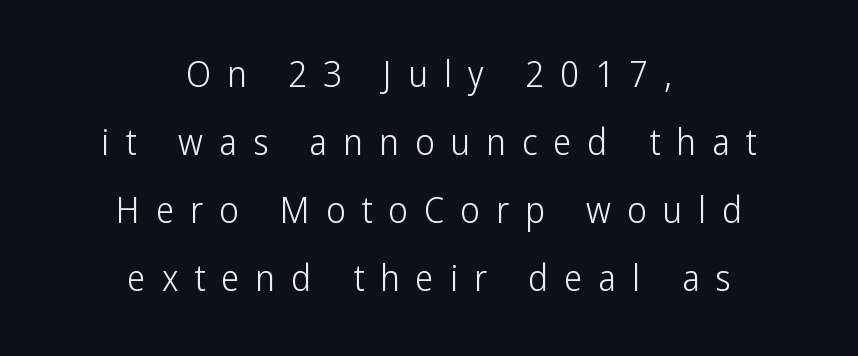
Q: Is the text bold? A: No.
Q: Is the text italic (slanted)? A: No, it is upright.
Q: Is the typeface a serif or a sans-serif typeface? A: Sans-serif.
Q: Is the text underlined? A: No.
Q: How is the paragraph aligned? A: Centered.
Q: Is the spacing between letters normal or unusually wide? A: Unusually wide.
Q: Width (condensed, normal, or wide)? A: Condensed.
Q: Stroke contrast? A: Low.
Q: x-height? A: Medium.
Q: Monospaced? A: No.
